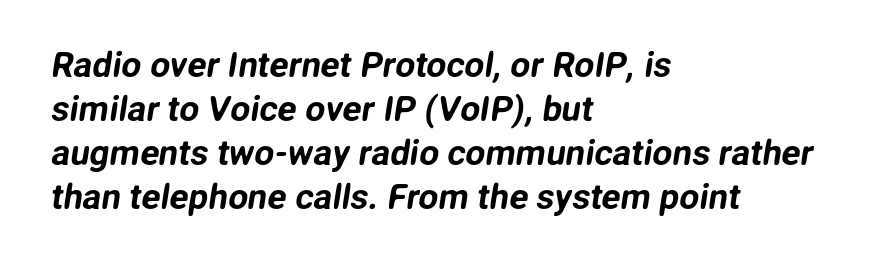
Note the varied advance widths — an 'i' is clearly narrower than an 'm'. Does the leading feel generous? No, just average. Which margin do the lines hug? The left one — the right edge is uneven. What kind of face is this? One without serifs — a sans. The letters sit at their default tracking, neither squeezed nor spread. Underline: absent.
